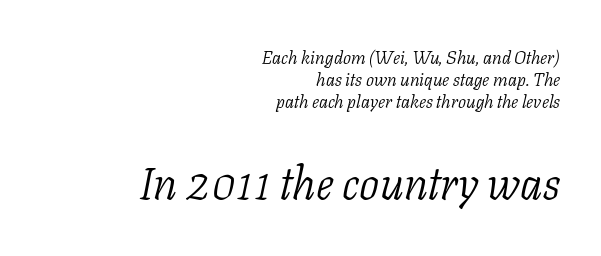
Designer's note — italics engaged. The zone under the glyphs is completely vacant. Inter-character spacing is left at the font's built-in metrics. Serif or sans? Serif — the stroke terminals have little feet.
